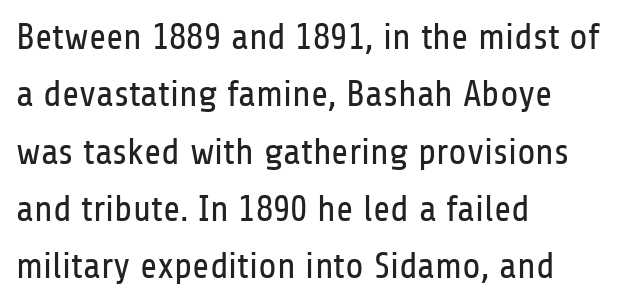
{"serif": "no", "italic": "no", "bold": "no", "weight": "regular", "width": "condensed", "stroke_contrast": "low", "x_height": "medium", "monospaced": "no", "underline": "no", "align": "left", "line_spacing": "normal", "line_spacing_ratio": 1.55, "letter_spacing": "normal", "letter_spacing_em": 0.0, "glyph_px": 37}
